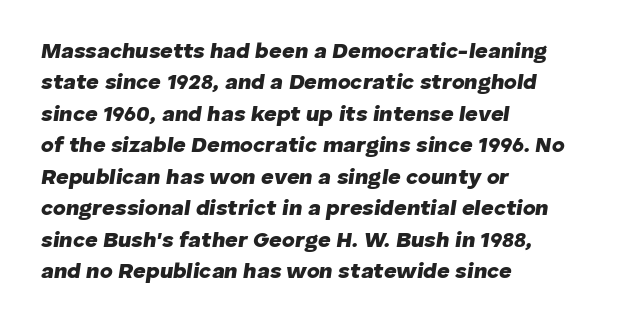
{"italic": "yes", "lean": "right", "slant_degrees": 8, "bold": "yes", "underline": "no", "align": "left", "line_spacing": "normal", "line_spacing_ratio": 1.43, "letter_spacing": "normal", "letter_spacing_em": 0.0, "glyph_px": 22}
